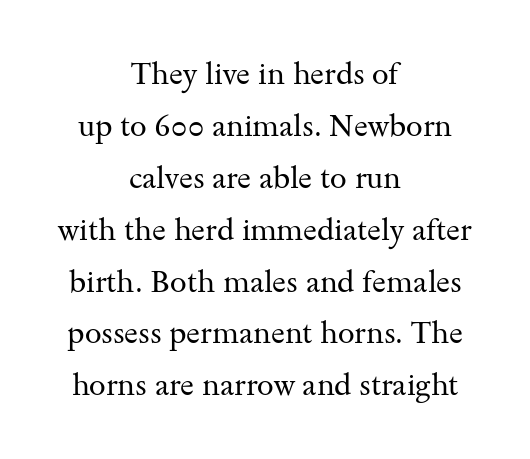
{"serif": "yes", "italic": "no", "bold": "no", "weight": "regular", "width": "wide", "stroke_contrast": "medium", "x_height": "small", "monospaced": "no", "underline": "no", "align": "center", "line_spacing_ratio": 1.73, "letter_spacing": "normal", "letter_spacing_em": 0.0, "glyph_px": 30}
